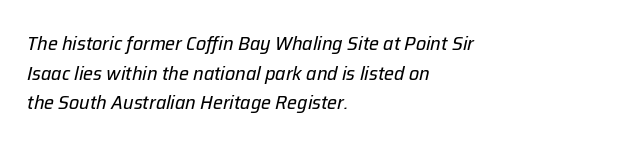
Q: Is the text bold? A: No.
Q: Is the text italic (slanted)? A: Yes, it leans right by about 12 degrees.
Q: Is the text underlined? A: No.
Q: How is the paragraph aligned? A: Left-aligned.
Q: Is the spacing between letters normal or unusually wide? A: Normal.
Q: Is the spacing between lines tight, normal or loose? A: Normal.
